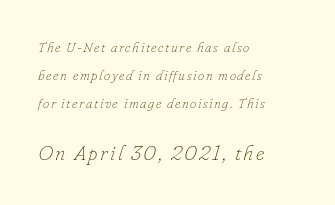
Characters are canted at an angle relative to the baseline's perpendicular. Underlining? Definitely not there. In CSS terms this would be text-align: left. The cut favours lightness, reaching ordinary text weight at its darkest. You could fit nearly another row in the gap between these rows. The emphasis by scale lands on block number two, below.
